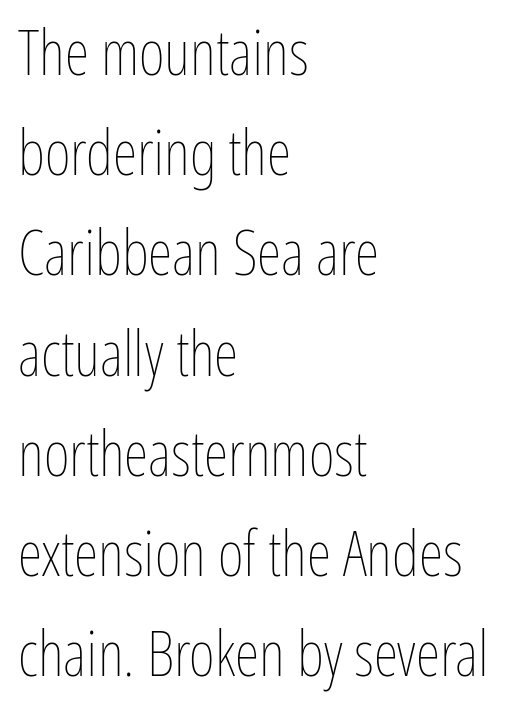
{"italic": "no", "bold": "no", "weight": "thin", "width": "condensed", "stroke_contrast": "low", "x_height": "medium", "monospaced": "no", "underline": "no", "align": "left", "line_spacing": "normal", "line_spacing_ratio": 1.59, "letter_spacing": "normal", "letter_spacing_em": 0.0, "glyph_px": 63}
